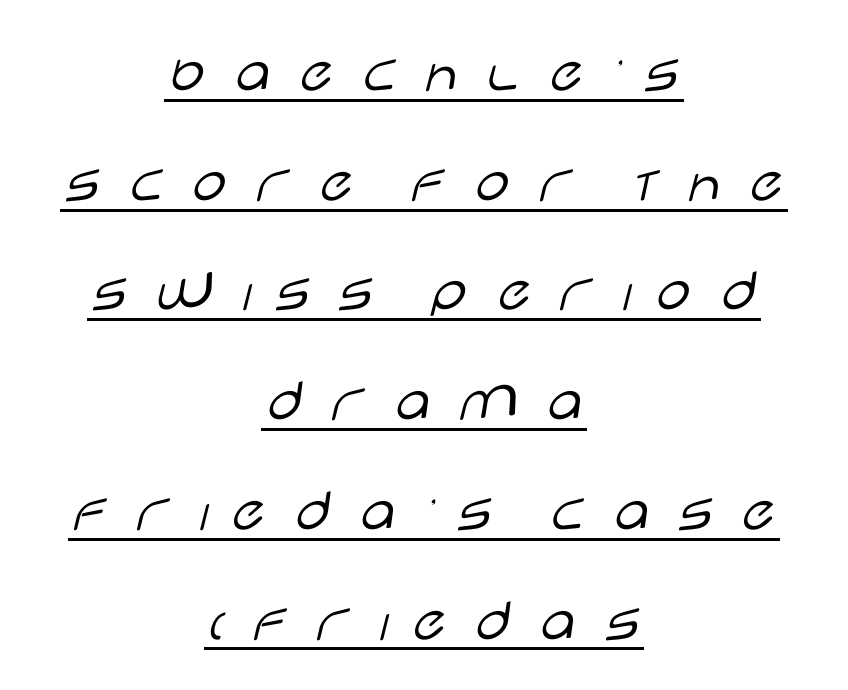
Letterform terminals end flat and unadorned throughout the passage. The setting favours the middle, as headings and verse often do. In designer terms, the underline attribute is active on this setting. The gaps between neighbouring characters are conspicuously large. Compared with a typical body face, this is equally light or lighter still. Note the varied advance widths — an 'i' is clearly narrower than an 'm'.
